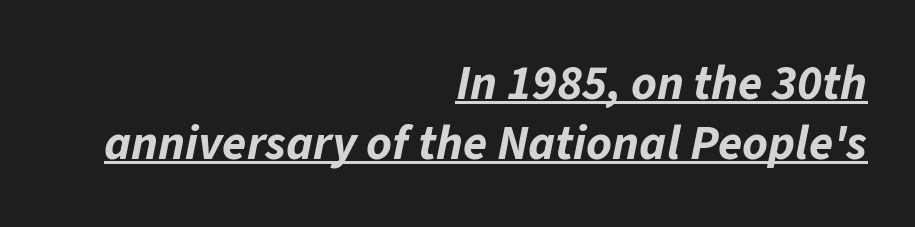
This sample is right-justified, so line beginnings fall wherever the words allow. Designer's note — italics engaged. Notice how a bar underscores the lettering throughout. Honestly, the letter spacing is just normal — you wouldn't notice it.
